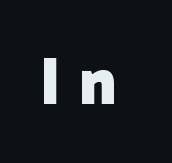
Short note: letters widely spaced. Students, this is bold: see how much ink each stroke carries. These lines are composed in type without serifs. A typesetter would call this proportional, since set widths differ per character. Type without underlining.
